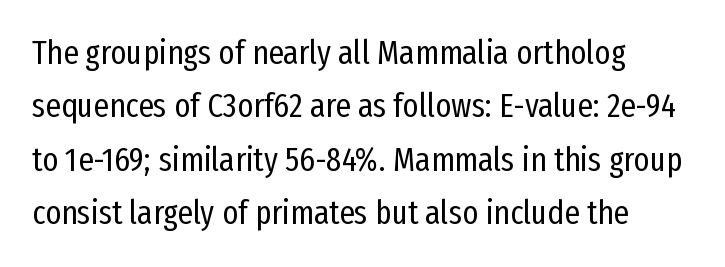
The horizontal fit of the characters is conventional and even. No chunkiness to these letters — they're not bold. Note the varied advance widths — an 'i' is clearly narrower than an 'm'. Teacher's note: observe the even left margin — that is flush-left alignment. Bare-footed words on every line. Horizontal bands of white between lines are of average thickness.
